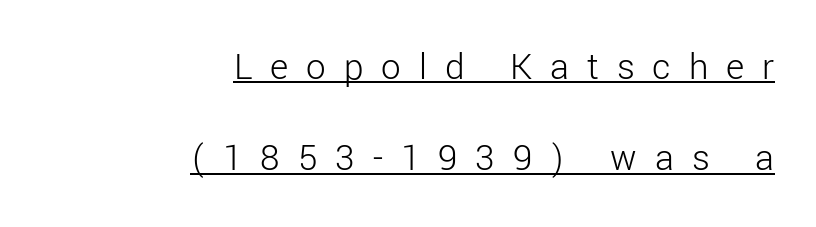
{"serif": "no", "italic": "no", "bold": "no", "weight": "light", "width": "normal", "stroke_contrast": "low", "x_height": "medium", "monospaced": "no", "underline": "yes", "align": "right", "line_spacing": "loose", "line_spacing_ratio": 2.34, "letter_spacing": "wide", "letter_spacing_em": 0.46, "glyph_px": 39}
